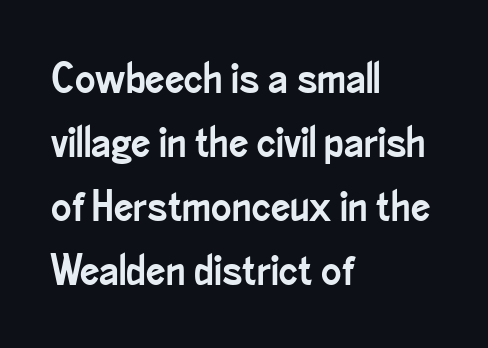
Q: Is the text italic (slanted)? A: No, it is upright.
Q: Is the typeface a serif or a sans-serif typeface? A: Sans-serif.
Q: Is the text underlined? A: No.
Q: How is the paragraph aligned? A: Left-aligned.
Q: Is the spacing between letters normal or unusually wide? A: Normal.
Q: Is the spacing between lines tight, normal or loose? A: Normal.
Q: Width (condensed, normal, or wide)? A: Condensed.
Q: Stroke contrast? A: Low.
Q: x-height? A: Small.
Q: Monospaced? A: No.
